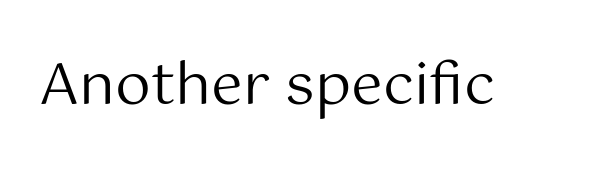
Q: Is the text bold? A: No.
Q: Is the text italic (slanted)? A: No, it is upright.
Q: Is the typeface a serif or a sans-serif typeface? A: Sans-serif.
Q: Is the text underlined? A: No.
Q: Is the spacing between letters normal or unusually wide? A: Normal.
Q: Width (condensed, normal, or wide)? A: Normal.
Q: Stroke contrast? A: Medium.
Q: x-height? A: Medium.
Q: Monospaced? A: No.
